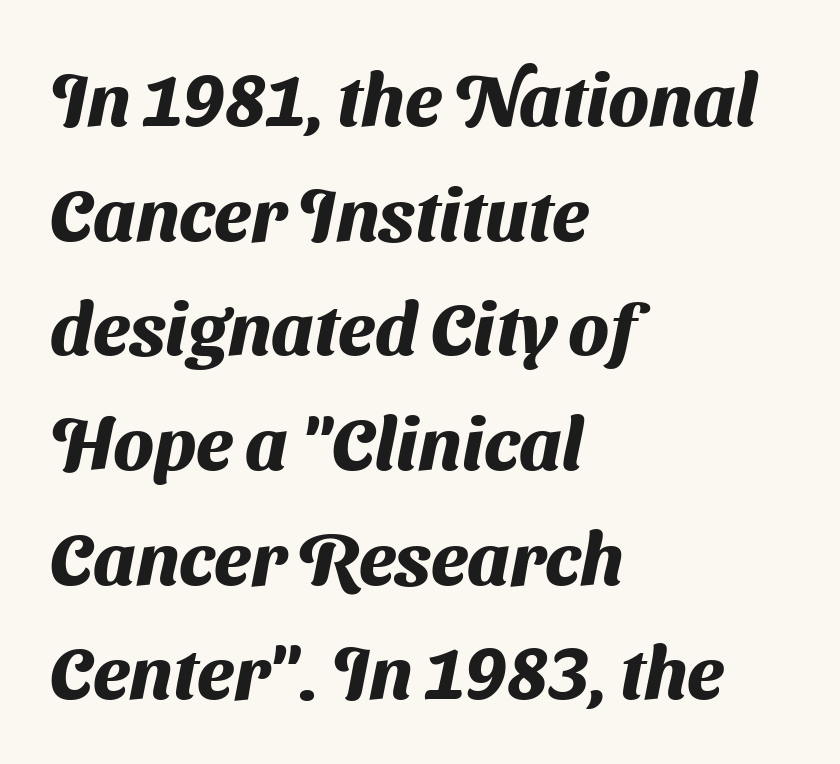
The image shows 74 px heavy sans-serif type; set left-aligned, normal line spacing (1.55x), normal letter spacing, not underlined; medium stroke contrast and a medium x-height.
